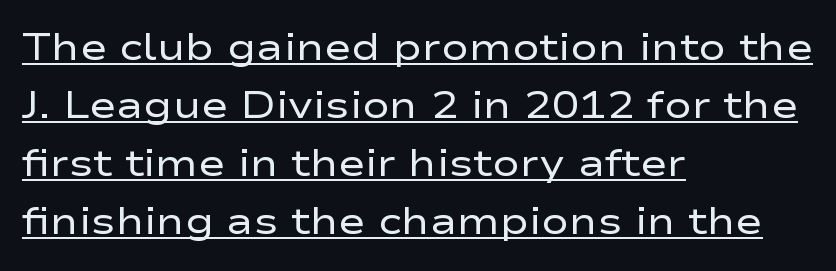
The image shows 37 px regular-weight, wide sans-serif type, upright; set left-aligned, normal line spacing (1.57x), normal letter spacing, underlined; low stroke contrast and a medium x-height.
